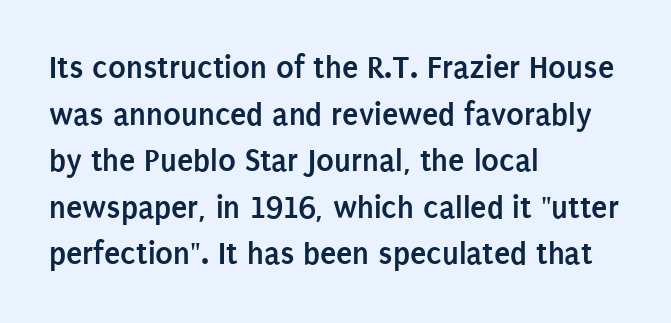
The characters display no serif detailing; their extremities are plain. The passage shown stacks its lines at a standard gap. Each line starts at the same left margin while the right side varies. The gap between lines stays unmarked.
